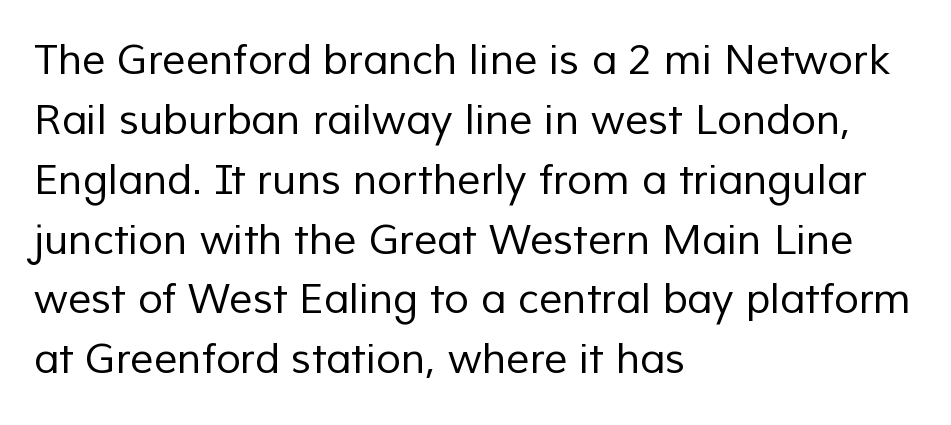
{"serif": "no", "bold": "no", "weight": "regular", "width": "normal", "stroke_contrast": "low", "x_height": "medium", "monospaced": "no", "underline": "no", "align": "left", "line_spacing": "normal", "line_spacing_ratio": 1.46, "letter_spacing": "normal", "letter_spacing_em": 0.0, "glyph_px": 41}
